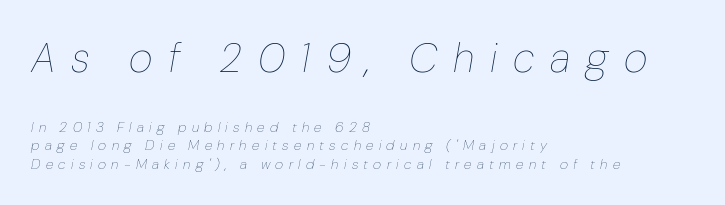
{"italic": "yes", "lean": "right", "slant_degrees": 10, "bold": "no", "weight": "thin", "width": "normal", "stroke_contrast": "low", "x_height": "medium", "monospaced": "no", "underline": "no", "align": "left", "line_spacing": "normal", "line_spacing_ratio": 1.32, "letter_spacing": "wide", "letter_spacing_em": 0.38, "larger_block": "first", "size_ratio": 2.93, "glyph_px": 41}
